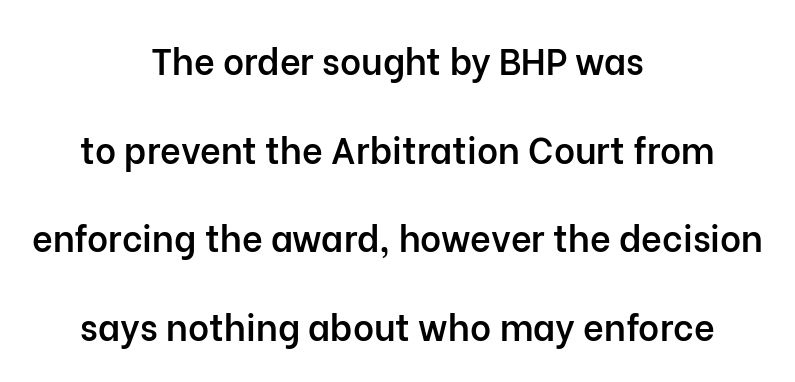
The image shows 36 px semibold sans-serif type, upright; set centered, loose line spacing (2.46x), normal letter spacing, not underlined; low stroke contrast and a medium x-height.
